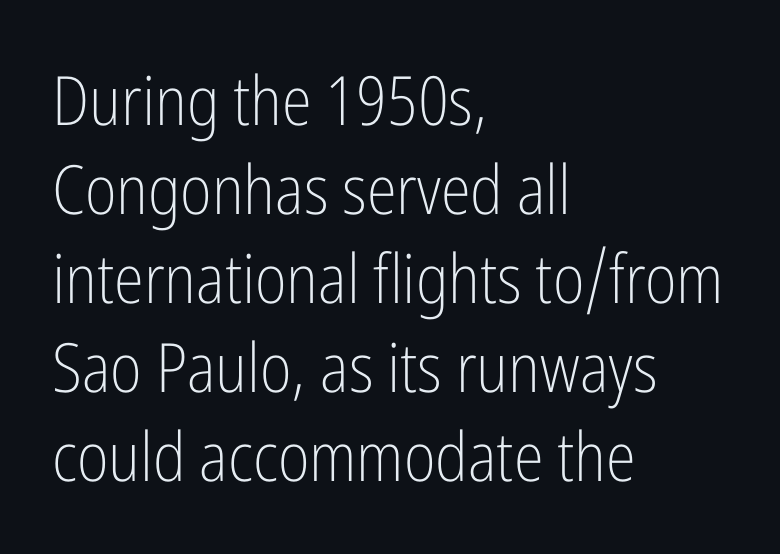
{"serif": "no", "italic": "no", "bold": "no", "weight": "light", "width": "condensed", "stroke_contrast": "low", "x_height": "medium", "monospaced": "no", "underline": "no", "align": "left", "line_spacing": "normal", "line_spacing_ratio": 1.31, "letter_spacing": "normal", "letter_spacing_em": 0.0, "glyph_px": 68}
